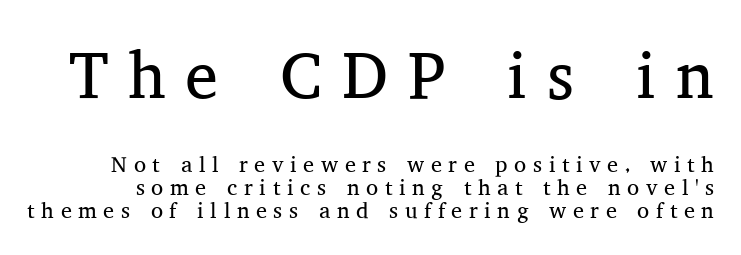
{"serif": "yes", "italic": "no", "bold": "no", "weight": "regular", "width": "normal", "stroke_contrast": "medium", "x_height": "medium", "monospaced": "no", "underline": "no", "line_spacing": "tight", "line_spacing_ratio": 1.04, "letter_spacing": "wide", "letter_spacing_em": 0.3, "larger_block": "first", "size_ratio": 3.0, "glyph_px": 66}
